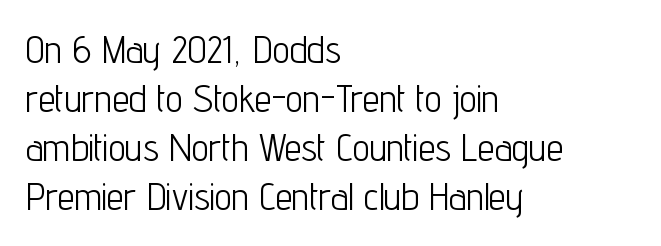
Note the varied advance widths — an 'i' is clearly narrower than an 'm'. No italicization has been applied; the sample stays upright. Is there much room between lines? A standard amount, neither cramped nor airy. The weight tops out at a normal text grade. Bare-footed words on every line. Unlike a traditional serif, this face leaves its strokes unadorned.
